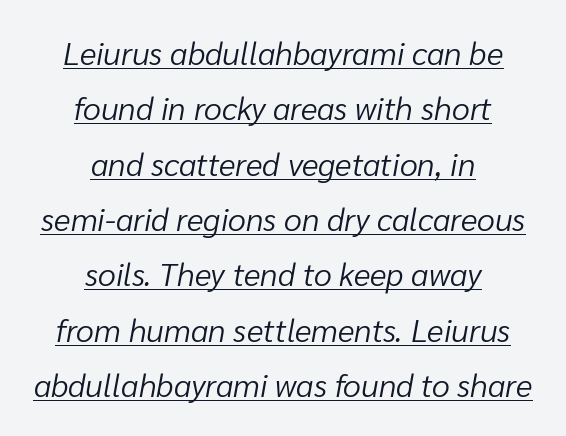
The image shows 32 px light type, italic (leaning right); set centered, line spacing 1.73x, normal letter spacing, underlined; low stroke contrast and a medium x-height.
